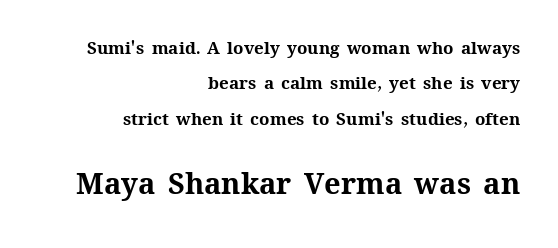
{"italic": "no", "bold": "yes", "weight": "bold", "width": "normal", "stroke_contrast": "medium", "x_height": "medium", "monospaced": "no", "underline": "no", "align": "right", "line_spacing": "loose", "line_spacing_ratio": 2.08, "letter_spacing": "normal", "letter_spacing_em": 0.0, "larger_block": "second", "size_ratio": 1.71, "glyph_px": 29}
